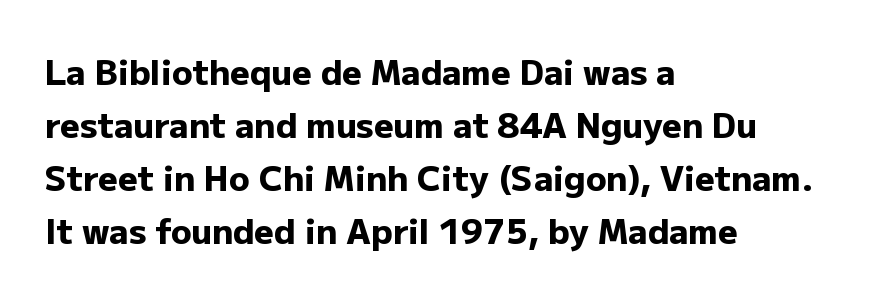
The image shows 34 px heavy sans-serif type, upright; set left-aligned, normal line spacing (1.56x), normal letter spacing, not underlined; low stroke contrast and a medium x-height.
